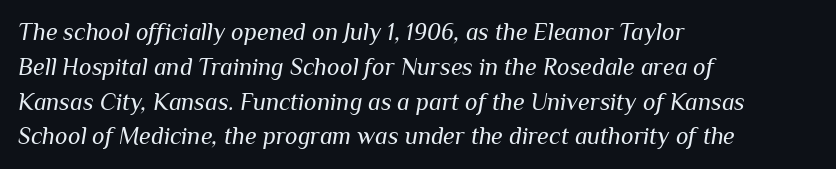
Words float on clear page, feet unadorned. Interline gaps are of average width in this sample. In CSS terms this would be text-align: left. How are the letters spaced? Ordinarily, with no added tracking.
